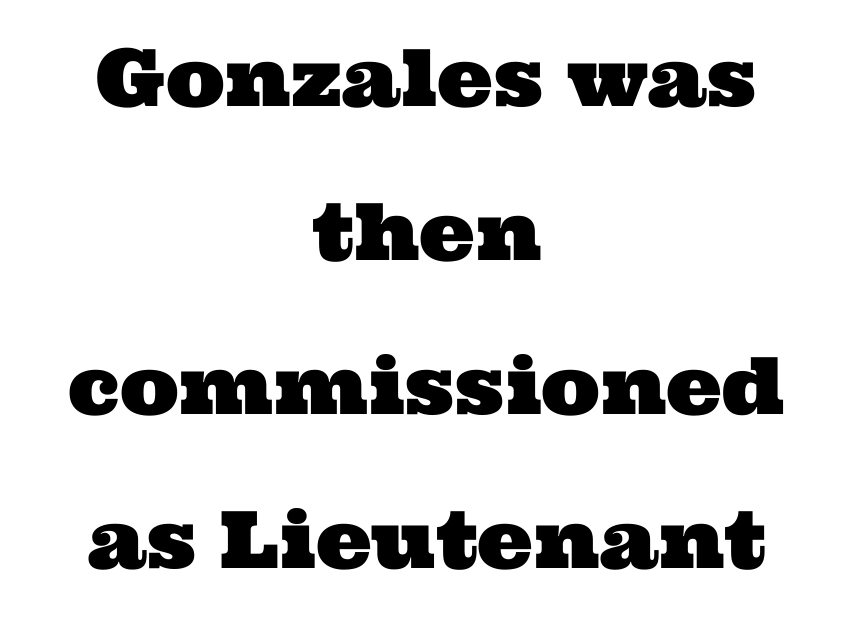
Glance below the letters and you will spot only blank space. Examine the stroke ends and you'll spot serifs. Think of a printed novel: that variable character pitch is what you see here. Observe the ordinary spacing: letters are neighbours, not strangers. What's the leading like? Stretched, with rows far apart. These lines stack symmetrically, like a column narrowing and widening about its center.
